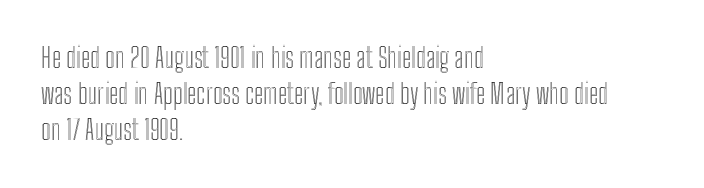
A normal amount of white space separates one row of letters from the next. Rendered with straight, roman letterforms. Rule under the text: the space is simply empty. Glyph-to-glyph distance matches everyday printed text. Horizontal alignment here is leftward, the default for most running prose.
